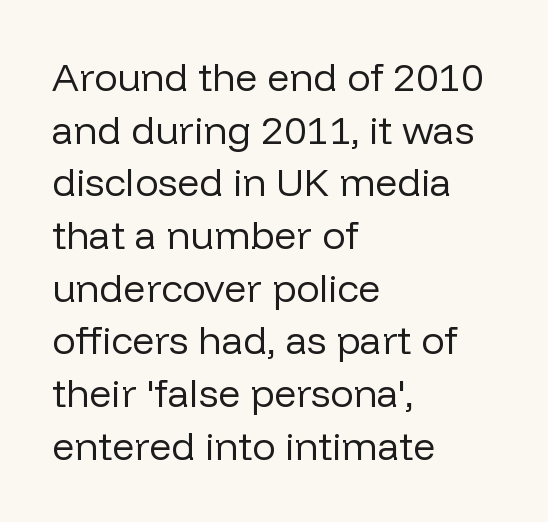
{"serif": "no", "italic": "no", "bold": "no", "weight": "regular", "width": "normal", "stroke_contrast": "low", "x_height": "medium", "monospaced": "no", "underline": "no", "align": "left", "line_spacing": "normal", "line_spacing_ratio": 1.35, "letter_spacing": "normal", "letter_spacing_em": 0.0, "glyph_px": 39}
